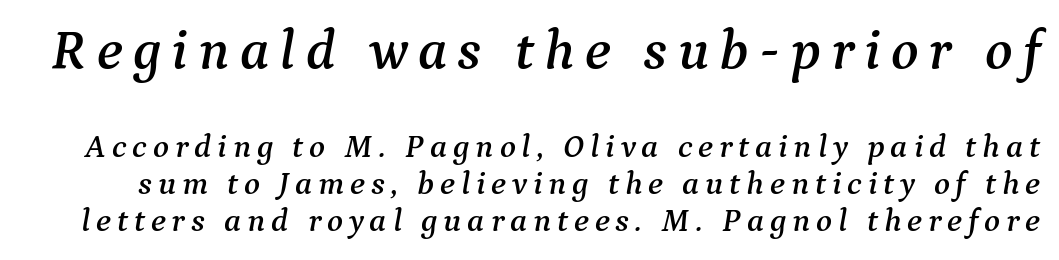
Q: Is the text italic (slanted)? A: Yes, it leans right by about 9 degrees.
Q: Is the typeface a serif or a sans-serif typeface? A: Serif.
Q: Is the text underlined? A: No.
Q: Is the spacing between lines tight, normal or loose? A: Tight.
Q: Which block of text is set in a larger size, the first (top) or the second (bottom)? A: The first (top) one.
Q: Width (condensed, normal, or wide)? A: Normal.
Q: Stroke contrast? A: Medium.
Q: x-height? A: Medium.
Q: Monospaced? A: No.
